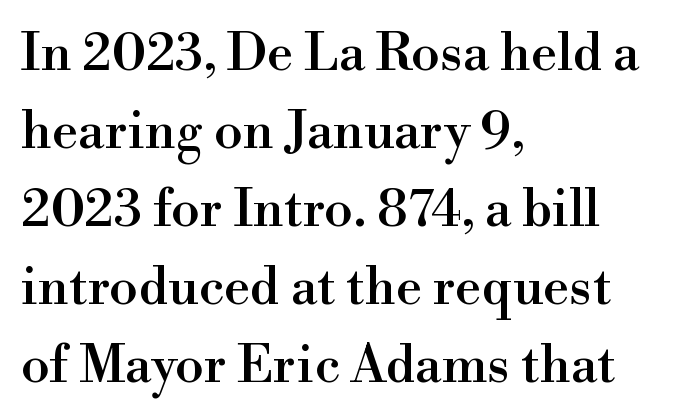
{"serif": "yes", "italic": "no", "width": "normal", "stroke_contrast": "high", "x_height": "small", "monospaced": "no", "underline": "no", "align": "left", "line_spacing": "normal", "line_spacing_ratio": 1.5, "letter_spacing": "normal", "letter_spacing_em": 0.0, "glyph_px": 52}
